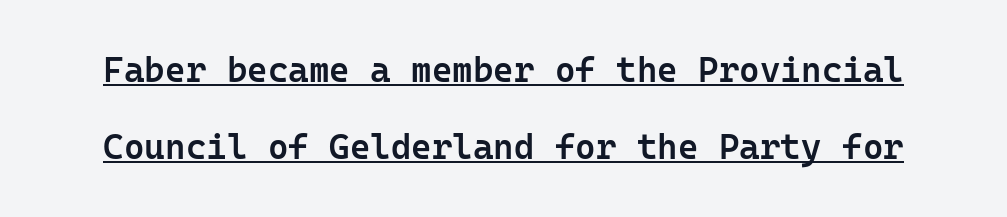
Q: Is the text bold? A: Semi-bold.
Q: Is the text italic (slanted)? A: No, it is upright.
Q: Is the typeface a serif or a sans-serif typeface? A: Sans-serif.
Q: Is the text underlined? A: Yes.
Q: Is the spacing between letters normal or unusually wide? A: Normal.
Q: Is the spacing between lines tight, normal or loose? A: Loose.
Q: Width (condensed, normal, or wide)? A: Normal.
Q: Stroke contrast? A: Low.
Q: x-height? A: Medium.
Q: Monospaced? A: Yes.
